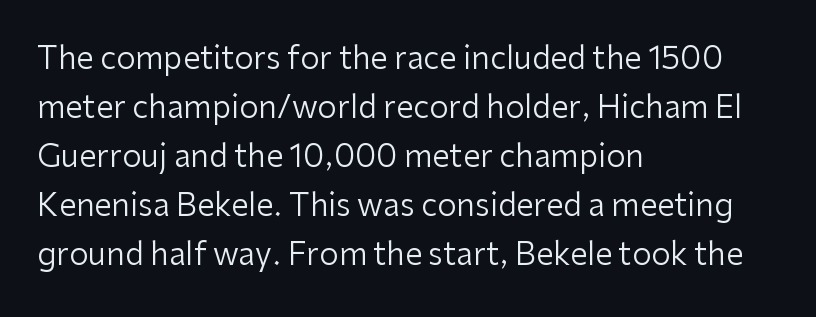
The image shows 31 px regular-weight sans-serif type, upright; set left-aligned, normal line spacing (1.58x), normal letter spacing, not underlined; low stroke contrast and a medium x-height.
